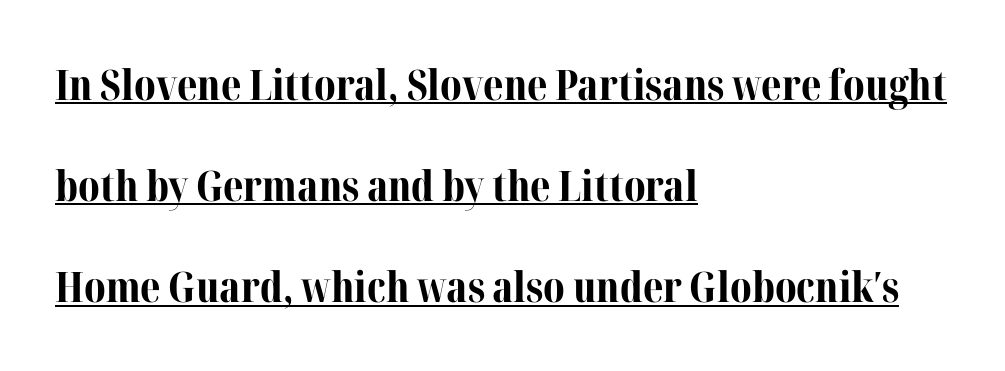
Q: Is the text bold? A: Yes.
Q: Is the text italic (slanted)? A: No, it is upright.
Q: Is the typeface a serif or a sans-serif typeface? A: Serif.
Q: Is the text underlined? A: Yes.
Q: How is the paragraph aligned? A: Left-aligned.
Q: Is the spacing between letters normal or unusually wide? A: Normal.
Q: Is the spacing between lines tight, normal or loose? A: Loose.
Q: Width (condensed, normal, or wide)? A: Normal.
Q: Stroke contrast? A: Medium.
Q: x-height? A: Medium.
Q: Monospaced? A: No.
